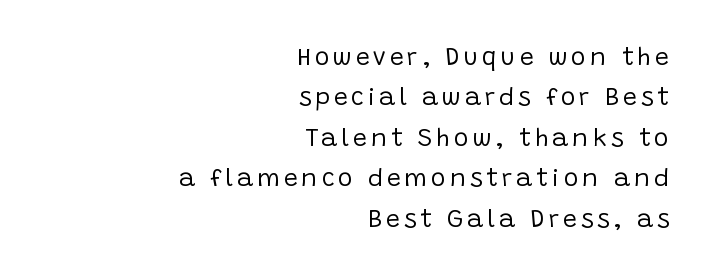
The image shows 25 px text type, upright; set right-aligned, normal line spacing (1.62x), not underlined.
